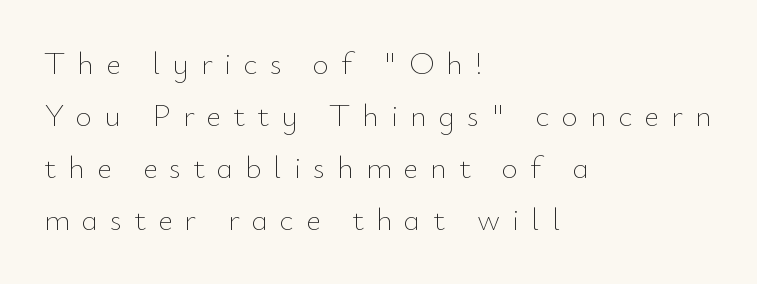
The image shows 32 px thin type, upright; set left-aligned, normal line spacing (1.62x), unusually wide letter spacing (+0.37 em), not underlined; low stroke contrast and a small x-height.
